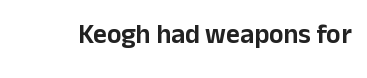
{"italic": "no", "underline": "no", "letter_spacing": "normal", "letter_spacing_em": 0.0, "glyph_px": 27}
